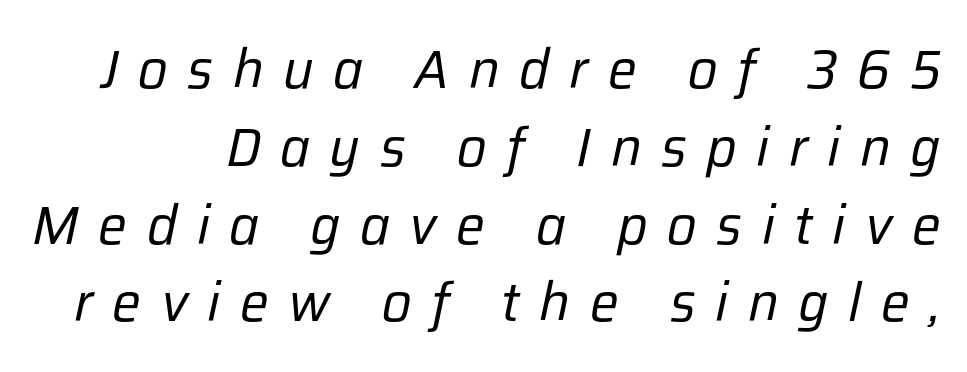
The image shows 54 px regular-weight type, italic (leaning right); set normal line spacing (1.44x), unusually wide letter spacing (+0.36 em), not underlined; low stroke contrast and a medium x-height.
